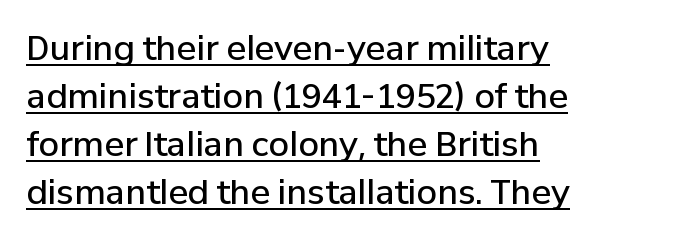
{"serif": "no", "italic": "no", "bold": "semi", "weight": "semibold", "width": "normal", "stroke_contrast": "low", "x_height": "medium", "monospaced": "no", "underline": "yes", "align": "left", "line_spacing": "normal", "line_spacing_ratio": 1.45, "letter_spacing": "normal", "letter_spacing_em": 0.0, "glyph_px": 33}
